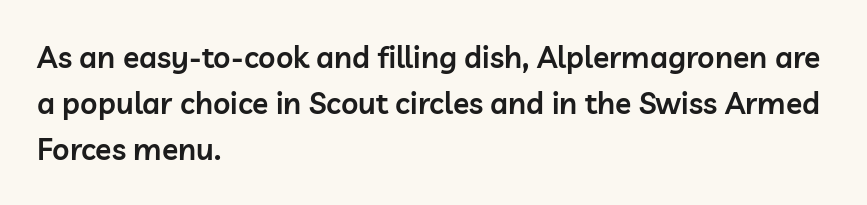
The image shows 30 px semibold sans-serif type, upright; set left-aligned, normal line spacing (1.53x), normal letter spacing, not underlined; low stroke contrast and a medium x-height.
